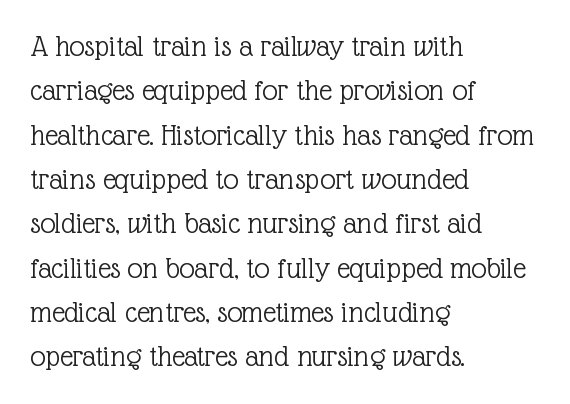
The image shows 31 px light serif type, upright; set left-aligned, normal line spacing (1.43x), normal letter spacing, not underlined; a medium x-height.
